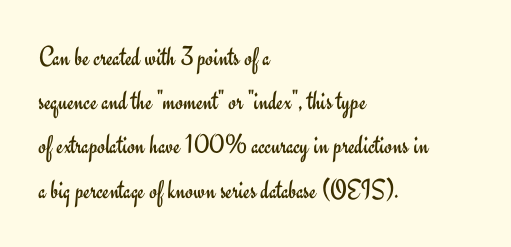
{"serif": "no", "bold": "no", "weight": "regular", "width": "normal", "stroke_contrast": "low", "x_height": "small", "monospaced": "no", "underline": "no", "align": "left", "line_spacing": "normal", "line_spacing_ratio": 1.58, "letter_spacing": "normal", "letter_spacing_em": 0.0, "glyph_px": 28}
